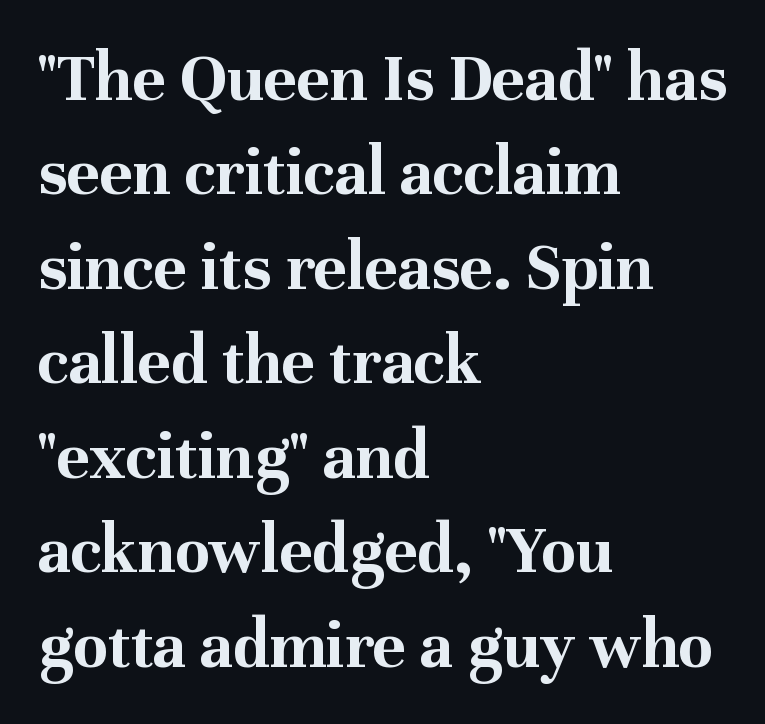
{"serif": "yes", "italic": "no", "bold": "yes", "weight": "bold", "width": "normal", "stroke_contrast": "medium", "x_height": "medium", "monospaced": "no", "underline": "no", "align": "left", "line_spacing": "normal", "line_spacing_ratio": 1.35, "letter_spacing": "normal", "letter_spacing_em": 0.0, "glyph_px": 70}
